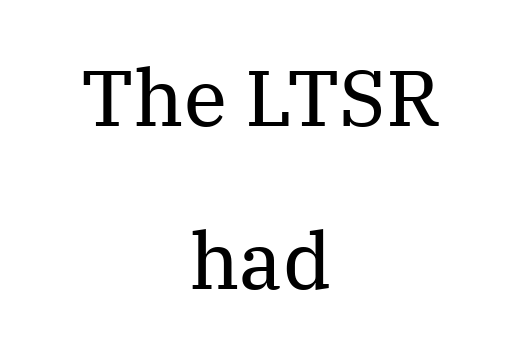
Q: Is the text bold? A: No.
Q: Is the text italic (slanted)? A: No, it is upright.
Q: Is the typeface a serif or a sans-serif typeface? A: Serif.
Q: Is the text underlined? A: No.
Q: How is the paragraph aligned? A: Centered.
Q: Is the spacing between letters normal or unusually wide? A: Normal.
Q: Is the spacing between lines tight, normal or loose? A: Loose.
Q: Width (condensed, normal, or wide)? A: Normal.
Q: Stroke contrast? A: Medium.
Q: x-height? A: Medium.
Q: Monospaced? A: No.
